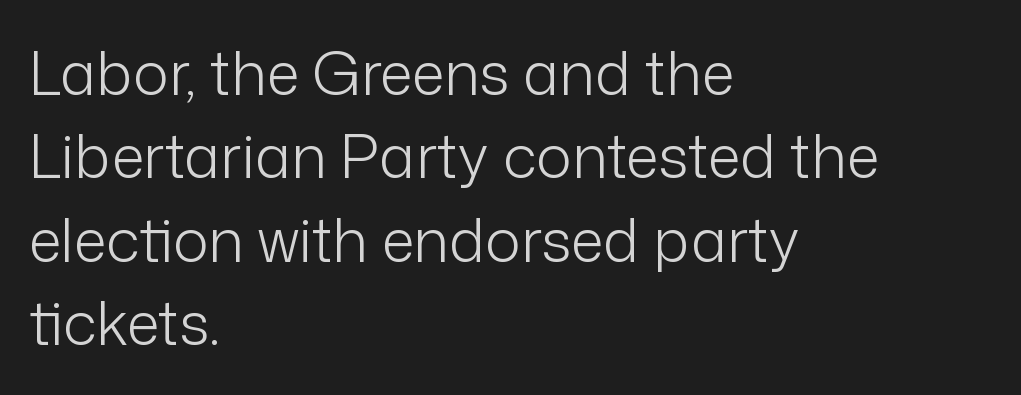
{"serif": "no", "italic": "no", "bold": "no", "weight": "light", "width": "normal", "stroke_contrast": "low", "x_height": "medium", "monospaced": "no", "underline": "no", "align": "left", "line_spacing": "normal", "line_spacing_ratio": 1.39, "letter_spacing": "normal", "letter_spacing_em": 0.0, "glyph_px": 60}
